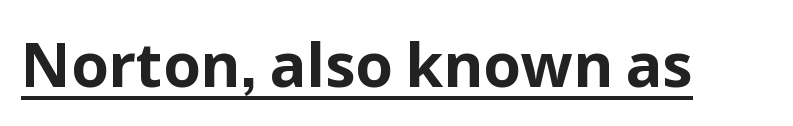
{"serif": "no", "italic": "no", "bold": "yes", "weight": "bold", "width": "normal", "stroke_contrast": "low", "x_height": "medium", "monospaced": "no", "underline": "yes", "letter_spacing": "normal", "letter_spacing_em": 0.0, "glyph_px": 61}
